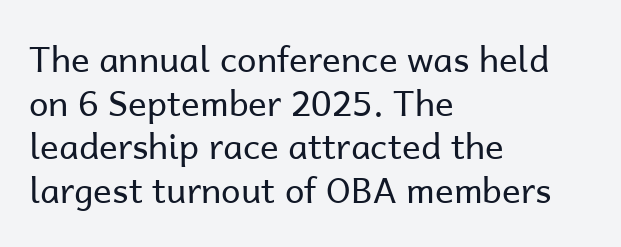
The image shows 35 px regular-weight sans-serif type, upright; set left-aligned, normal line spacing (1.25x), normal letter spacing, not underlined; low stroke contrast and a medium x-height.
